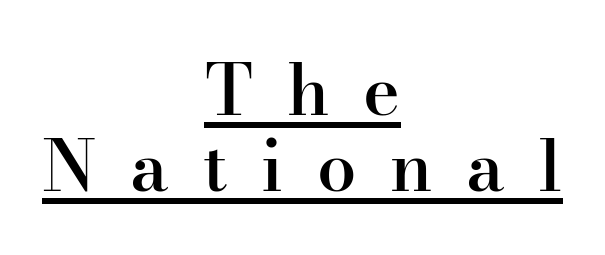
The image shows 70 px semibold serif type, upright; set centered, tight line spacing (1.08x), unusually wide letter spacing (+0.48 em), underlined; high stroke contrast and a small x-height.
